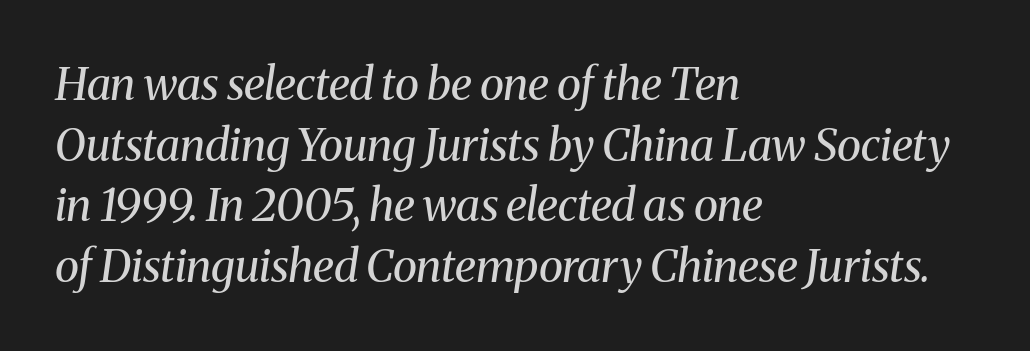
The image shows 45 px regular-weight serif type, italic (leaning right); set left-aligned, normal line spacing (1.35x), normal letter spacing, not underlined; medium stroke contrast and a medium x-height.
